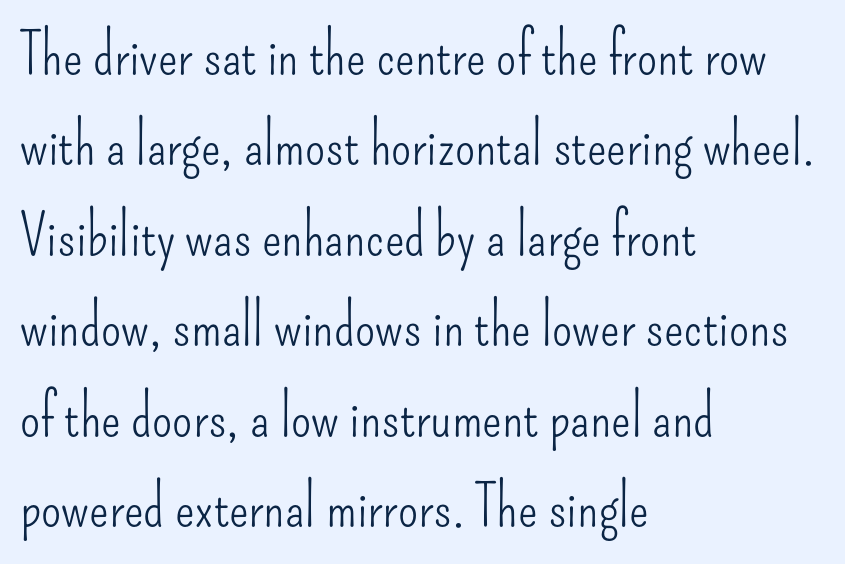
{"serif": "no", "italic": "no", "bold": "no", "weight": "light", "width": "condensed", "stroke_contrast": "low", "x_height": "small", "monospaced": "no", "underline": "no", "align": "left", "line_spacing": "normal", "line_spacing_ratio": 1.56, "letter_spacing": "normal", "letter_spacing_em": 0.0, "glyph_px": 58}
